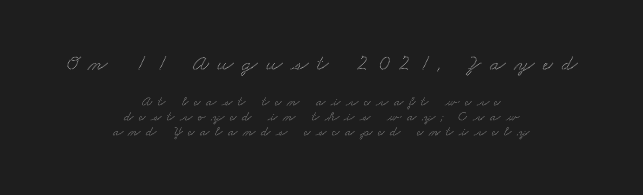
Q: Is the text underlined? A: No.
Q: How is the paragraph aligned? A: Centered.
Q: Is the spacing between letters normal or unusually wide? A: Unusually wide.
Q: Is the spacing between lines tight, normal or loose? A: Tight.
Q: Which block of text is set in a larger size, the first (top) or the second (bottom)? A: The first (top) one.
